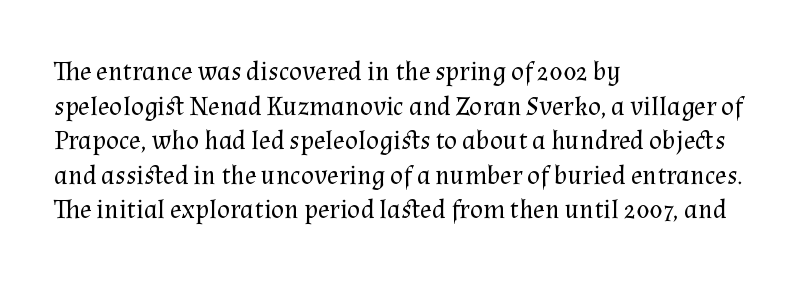
The block of text has a typical density, with ordinary space between rows. Which margin do the lines hug? The left one — the right edge is uneven. The space directly below the letters is spotless. This is the regular roman posture of the typeface. Does extra space separate the letters? No, they use regular spacing.
